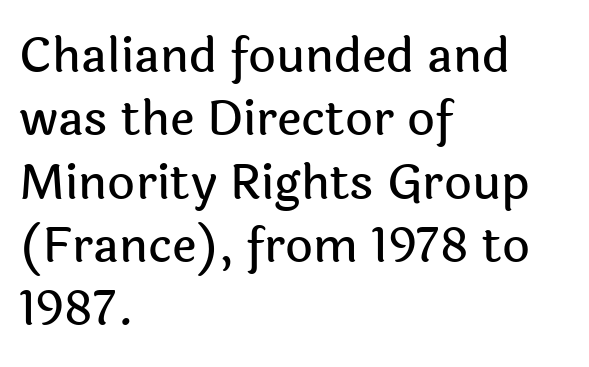
All the whitespace from short lines collects on the right. Here the designer chose a conventional face with non-uniform glyph widths. The font's upright variant was chosen for this text. Grotesque or geometric, the face here clearly has no serifs.
